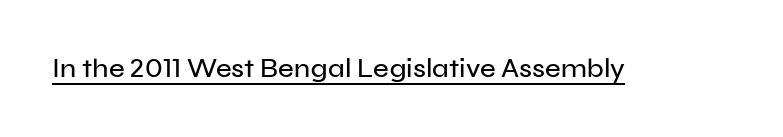
{"italic": "no", "underline": "yes", "letter_spacing": "normal", "letter_spacing_em": 0.0, "glyph_px": 27}
